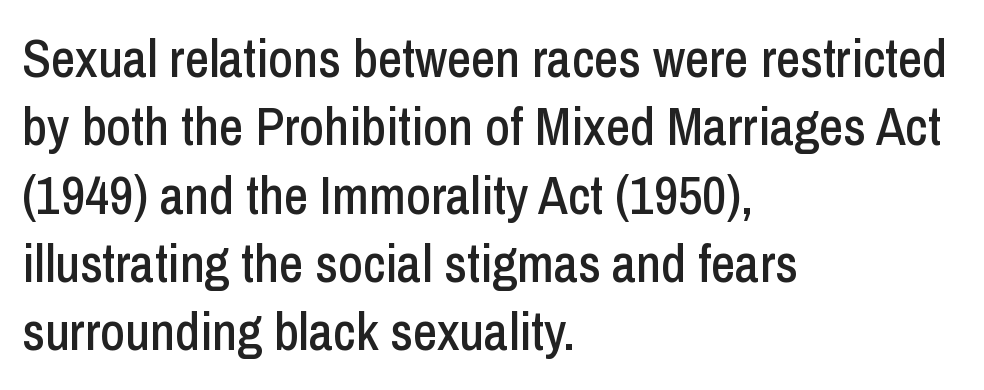
The ragged edge is on the right, which tells us the setting is flush left. Letters rest on an invisible, unmarked baseline. Notice how descenders clear the ascenders below comfortably — that's standard leading. A typesetter would label this face a sans.
